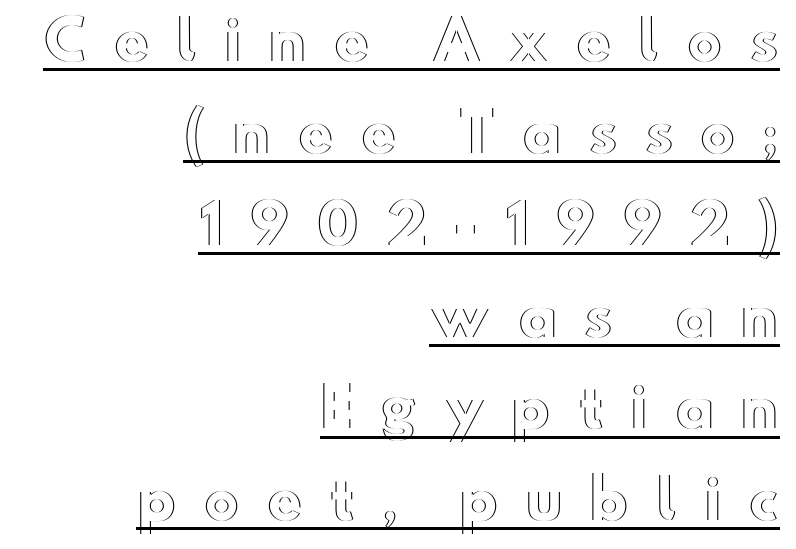
Do the characters align in a grid? No, the font is proportional. Quick note: interline space is typical. The face used here appears with an underline applied. The typesetter chose a ragged-left arrangement here.
